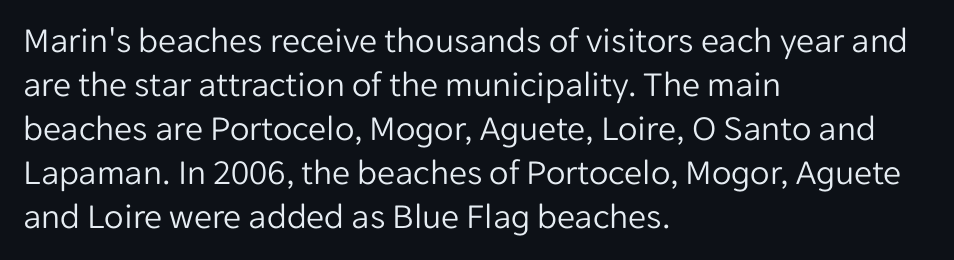
Q: Is the text bold? A: No.
Q: Is the text italic (slanted)? A: No, it is upright.
Q: Is the typeface a serif or a sans-serif typeface? A: Sans-serif.
Q: Is the text underlined? A: No.
Q: How is the paragraph aligned? A: Left-aligned.
Q: Is the spacing between letters normal or unusually wide? A: Normal.
Q: Width (condensed, normal, or wide)? A: Normal.
Q: Stroke contrast? A: Low.
Q: x-height? A: Medium.
Q: Monospaced? A: No.
